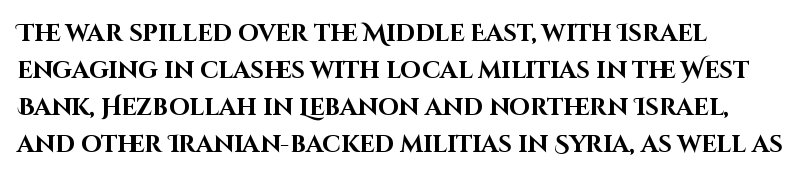
Q: Is the text bold? A: Yes.
Q: Is the text italic (slanted)? A: No, it is upright.
Q: Is the text underlined? A: No.
Q: How is the paragraph aligned? A: Left-aligned.
Q: Is the spacing between letters normal or unusually wide? A: Normal.
Q: Is the spacing between lines tight, normal or loose? A: Normal.
